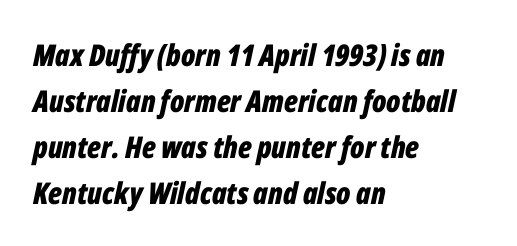
The image shows 30 px bold, condensed type, italic (leaning right); set left-aligned, normal line spacing (1.53x), normal letter spacing, not underlined; low stroke contrast and a medium x-height.
